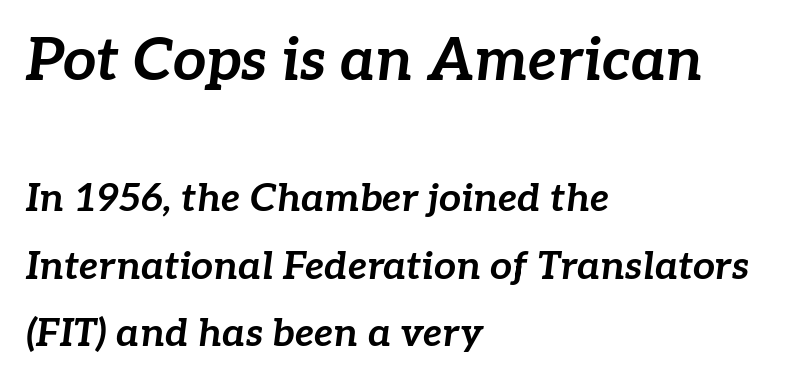
Q: Is the text bold? A: Yes.
Q: Is the text italic (slanted)? A: Yes, it leans right by about 7 degrees.
Q: Is the text underlined? A: No.
Q: How is the paragraph aligned? A: Left-aligned.
Q: Is the spacing between letters normal or unusually wide? A: Normal.
Q: Which block of text is set in a larger size, the first (top) or the second (bottom)? A: The first (top) one.
Q: Width (condensed, normal, or wide)? A: Normal.
Q: Stroke contrast? A: Low.
Q: x-height? A: Medium.
Q: Monospaced? A: No.
